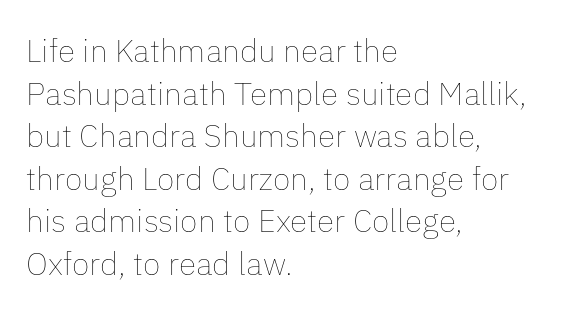
Is the block centered? No — it sits flush against the left margin. The specimen omits any rule beneath the text block's lines. Vertical stems look standard width or narrower in stroke. This is roman type, the default non-slanted kind. No extra tracking has been applied to these lines.
